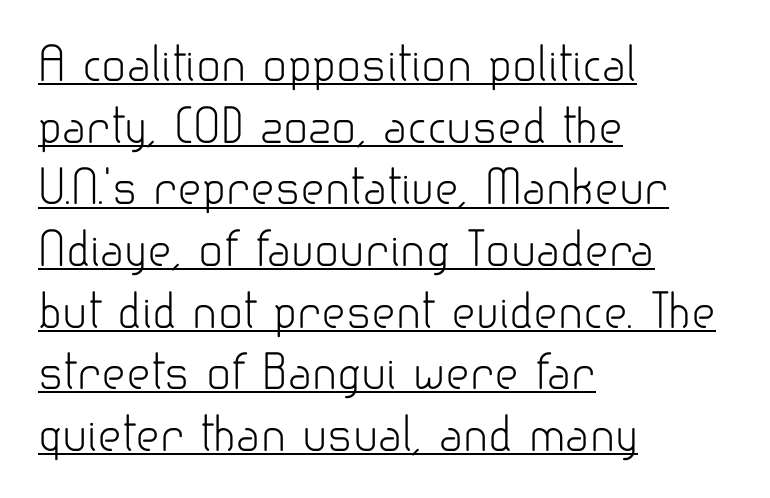
{"serif": "no", "italic": "no", "bold": "no", "weight": "light", "width": "normal", "stroke_contrast": "low", "x_height": "small", "monospaced": "no", "underline": "yes", "align": "left", "line_spacing": "normal", "line_spacing_ratio": 1.34, "letter_spacing": "normal", "letter_spacing_em": 0.0, "glyph_px": 46}
